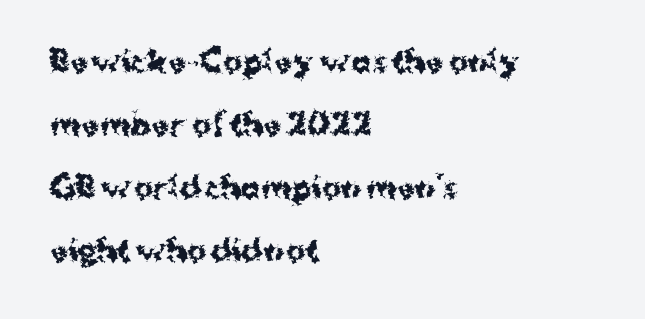
The image shows 29 px bold sans-serif type, upright; set left-aligned, loose line spacing (2.17x), normal letter spacing, not underlined; medium stroke contrast and a medium x-height.
